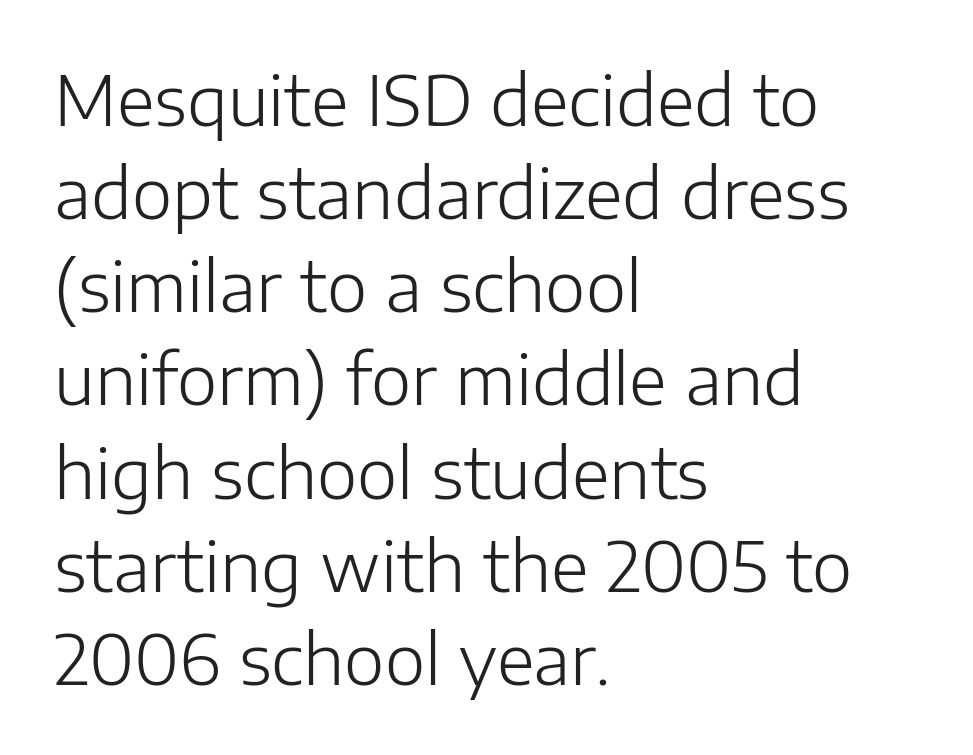
{"serif": "no", "italic": "no", "bold": "no", "weight": "light", "width": "normal", "stroke_contrast": "low", "x_height": "medium", "monospaced": "no", "underline": "no", "align": "left", "line_spacing": "normal", "line_spacing_ratio": 1.35, "letter_spacing": "normal", "letter_spacing_em": 0.0, "glyph_px": 69}
